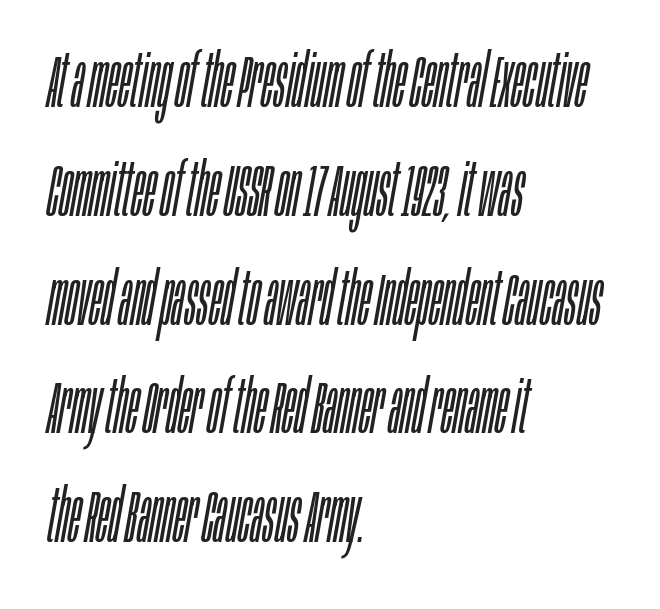
Notice how the stems are inclined rather than vertical — that's the hallmark of italics. These lines are rendered in a variable-pitch font. This rendering uses left alignment, leaving the right contour irregular. Stems and bowls with no extra thickness — not bold.
